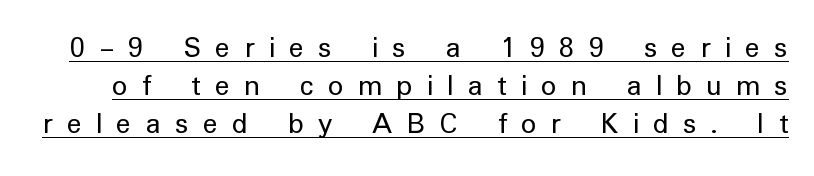
Q: Is the text bold? A: No.
Q: Is the text italic (slanted)? A: No, it is upright.
Q: Is the typeface a serif or a sans-serif typeface? A: Sans-serif.
Q: Is the text underlined? A: Yes.
Q: Is the spacing between letters normal or unusually wide? A: Unusually wide.
Q: Width (condensed, normal, or wide)? A: Normal.
Q: Stroke contrast? A: Low.
Q: x-height? A: Medium.
Q: Monospaced? A: No.
